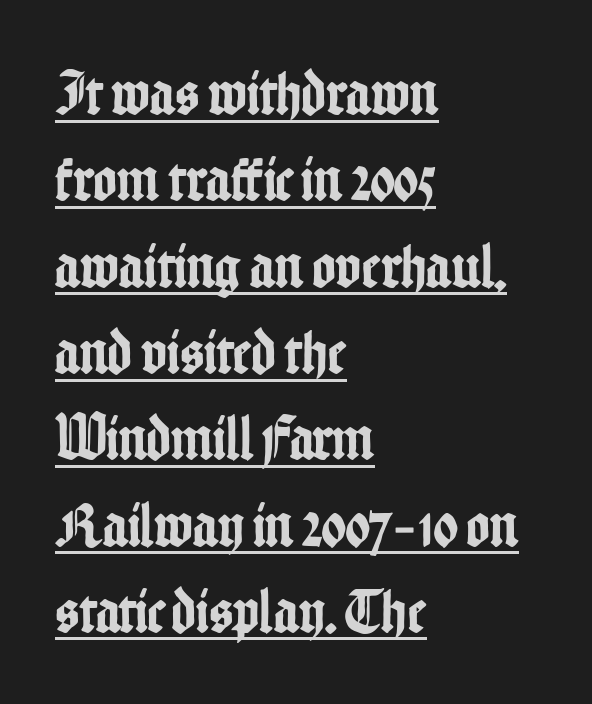
The image shows 63 px condensed sans-serif type, upright; set left-aligned, normal line spacing (1.37x), normal letter spacing, underlined; low stroke contrast and a medium x-height.
